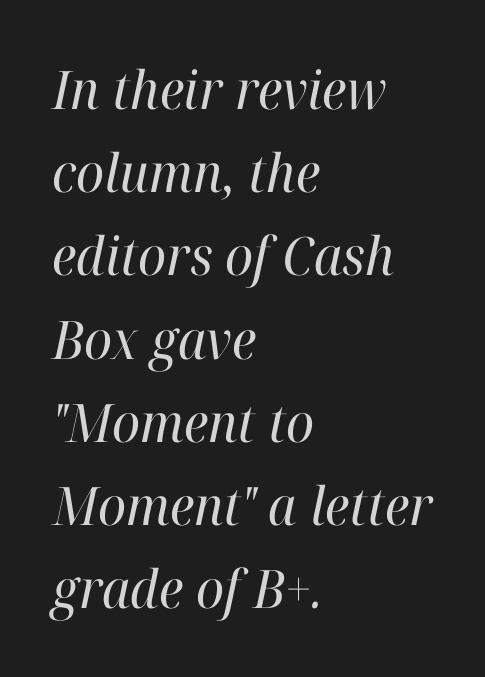
{"serif": "yes", "italic": "yes", "lean": "right", "slant_degrees": 12, "bold": "no", "weight": "regular", "width": "normal", "stroke_contrast": "high", "x_height": "medium", "monospaced": "no", "underline": "no", "align": "left", "line_spacing": "normal", "line_spacing_ratio": 1.57, "letter_spacing": "normal", "letter_spacing_em": 0.0, "glyph_px": 53}
